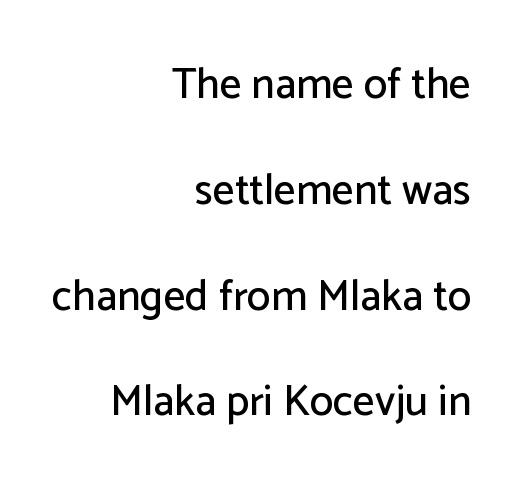
The font family rendered here belongs to the sans-serif group. Every row of glyphs terminates at an identical x-position on the right. This sample has the flowing, uneven cadence of proportional lettering. A typesetter would call this zero additional tracking. A great deal of white space separates one row of letters from the next.
